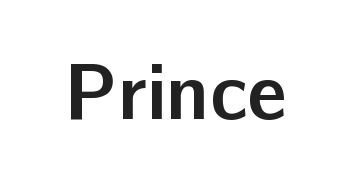
Plain, unruled lines of type. Is there any slant? The stems are plumb. I'd call this a sans setting — the letters go barefoot. You could not count columns in this text — the font is proportionally spaced. The font is running at its bold setting. There is no visible air inserted between adjacent glyphs.
